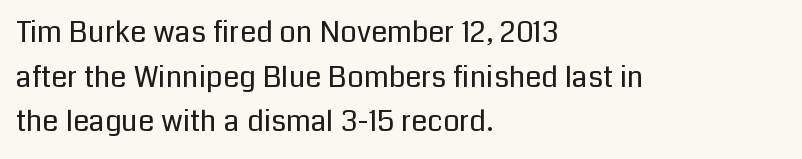
{"serif": "no", "italic": "no", "bold": "no", "weight": "regular", "width": "normal", "stroke_contrast": "low", "x_height": "medium", "monospaced": "no", "underline": "no", "align": "left", "line_spacing": "normal", "line_spacing_ratio": 1.54, "letter_spacing": "normal", "letter_spacing_em": 0.0, "glyph_px": 29}
